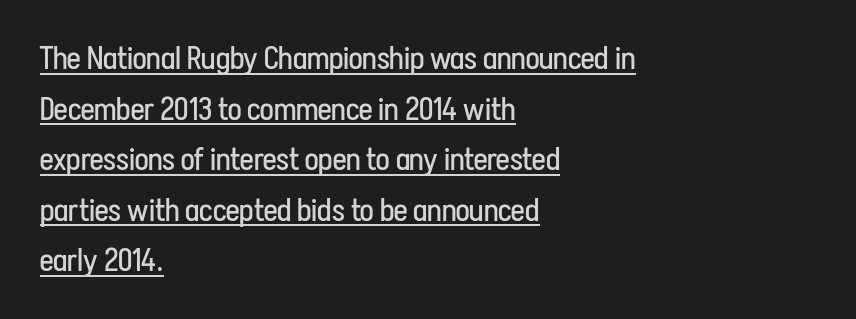
The image shows 32 px regular-weight, condensed sans-serif type, upright; set left-aligned, normal line spacing (1.58x), normal letter spacing, underlined; low stroke contrast and a medium x-height.
